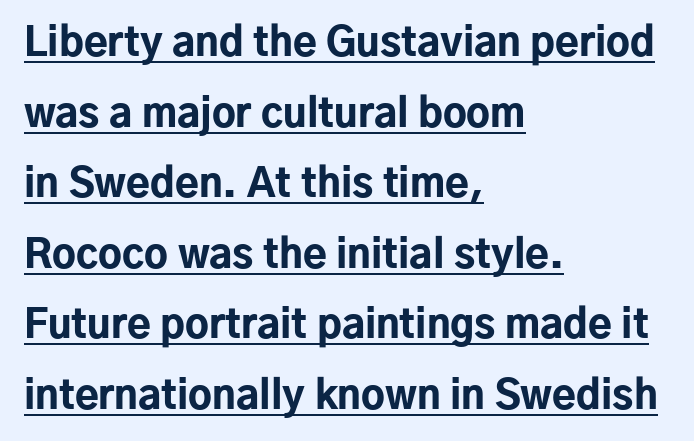
{"serif": "no", "italic": "no", "bold": "yes", "weight": "bold", "width": "normal", "stroke_contrast": "low", "x_height": "medium", "monospaced": "no", "underline": "yes", "align": "left", "line_spacing_ratio": 1.81, "letter_spacing": "normal", "letter_spacing_em": 0.0, "glyph_px": 39}
